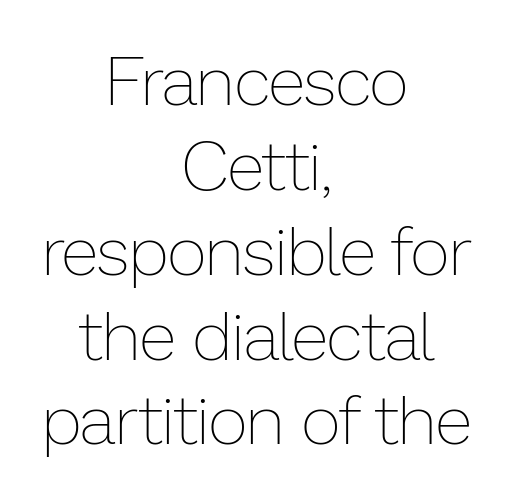
{"italic": "no", "bold": "no", "weight": "thin", "width": "normal", "stroke_contrast": "low", "x_height": "medium", "monospaced": "no", "underline": "no", "align": "center", "line_spacing_ratio": 1.23, "letter_spacing": "normal", "letter_spacing_em": 0.0, "glyph_px": 69}
